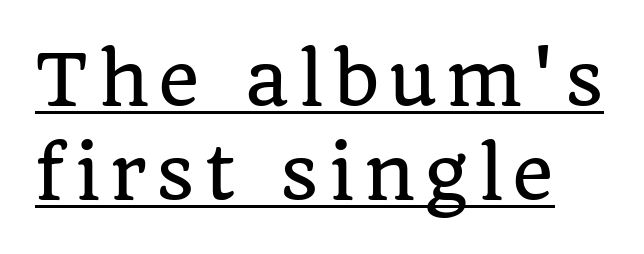
Q: Is the text italic (slanted)? A: No, it is upright.
Q: Is the typeface a serif or a sans-serif typeface? A: Serif.
Q: Is the text underlined? A: Yes.
Q: Is the spacing between lines tight, normal or loose? A: Normal.
Q: Width (condensed, normal, or wide)? A: Normal.
Q: Stroke contrast? A: Low.
Q: x-height? A: Large.
Q: Monospaced? A: No.
